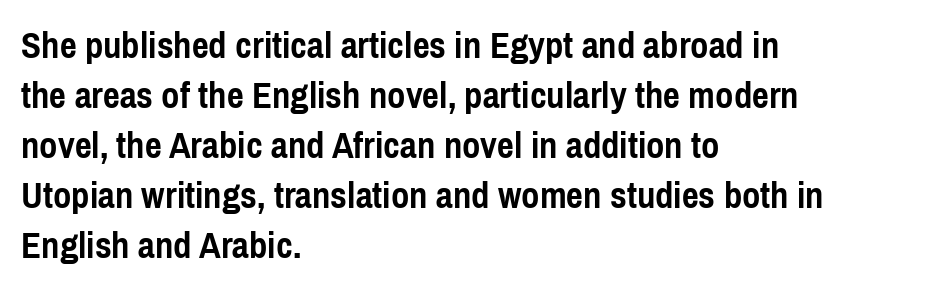
A bare baseline throughout the passage. Look at the tracking — it's just the regular setting, nothing added. Varying glyph widths throughout — classic text-font behaviour. Compared with an ordinary text face, these strokes are far heavier — a full bold. Quick note: not italic, upright.
